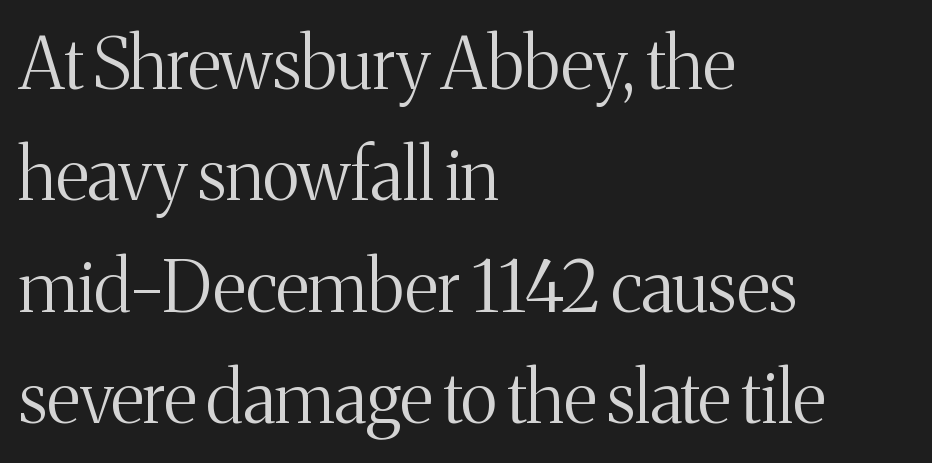
The ragged edge is on the right, which tells us the setting is flush left. The strip under each line holds only bare page. This is roman type, the default non-slanted kind. Regular leading. Weight: regular or lighter. There is no visible air inserted between adjacent glyphs.
